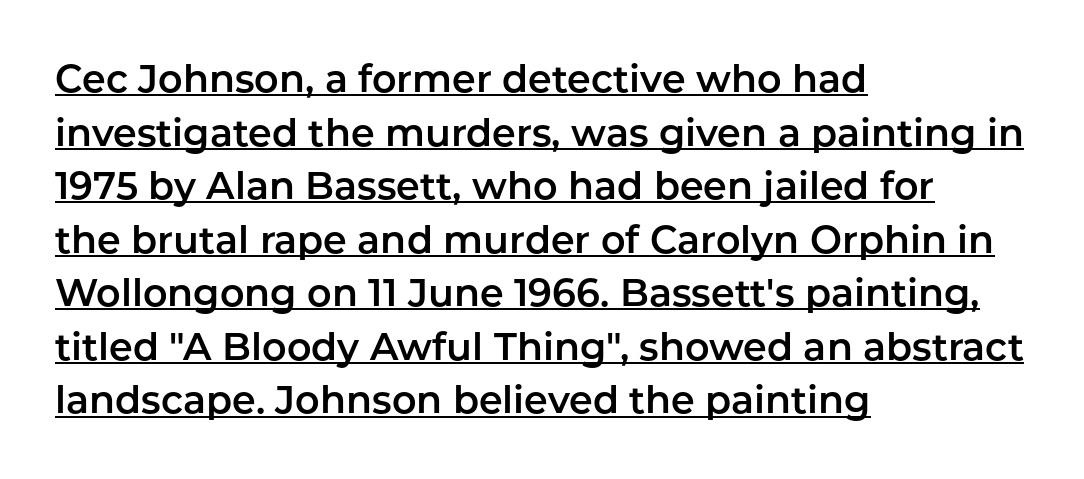
The image shows 38 px sans-serif type, upright; set left-aligned, normal line spacing (1.41x), normal letter spacing, underlined; low stroke contrast and a medium x-height.
